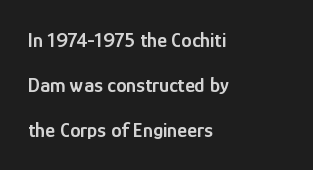
A classic flush-left, rag-right setting is used for this passage. In terms of weight, the rendering is demibold, just under bold. There is no visible air inserted between adjacent glyphs. Unlike italic type, these characters show no tilt at all. Whoever set this chose breathing room over compactness in the vertical rhythm.
